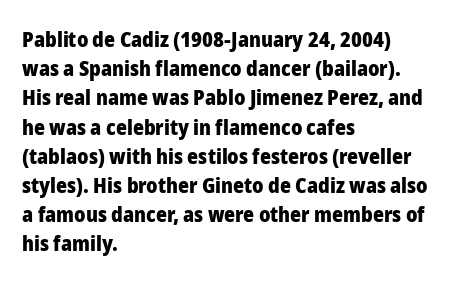
{"italic": "no", "bold": "yes", "underline": "no", "align": "left", "line_spacing": "normal", "line_spacing_ratio": 1.39, "letter_spacing": "normal", "letter_spacing_em": 0.0, "glyph_px": 21}
